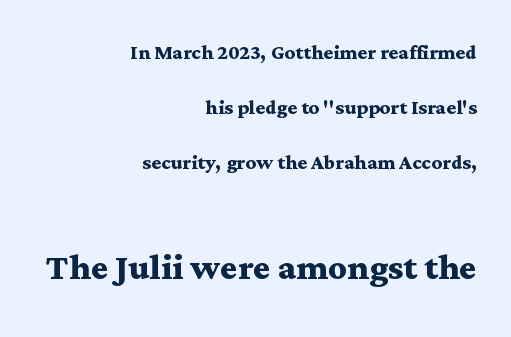
{"serif": "yes", "italic": "no", "bold": "yes", "weight": "semibold", "width": "wide", "stroke_contrast": "medium", "x_height": "medium", "monospaced": "no", "underline": "no", "align": "right", "line_spacing": "loose", "line_spacing_ratio": 2.11, "letter_spacing": "normal", "letter_spacing_em": 0.0, "larger_block": "second", "size_ratio": 1.77, "glyph_px": 46}
